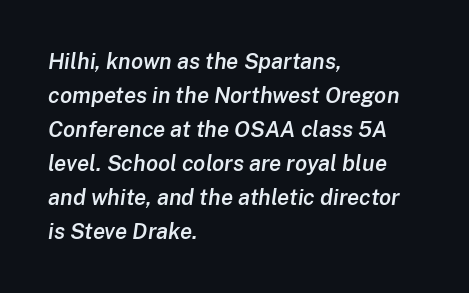
The image shows 22 px text type, italic (leaning right); set left-aligned, normal line spacing (1.55x), normal letter spacing, not underlined.
